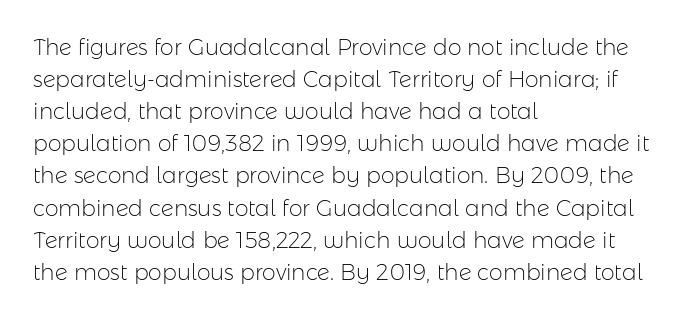
The image shows 22 px text type, upright; set left-aligned, normal line spacing (1.46x), normal letter spacing, not underlined.
